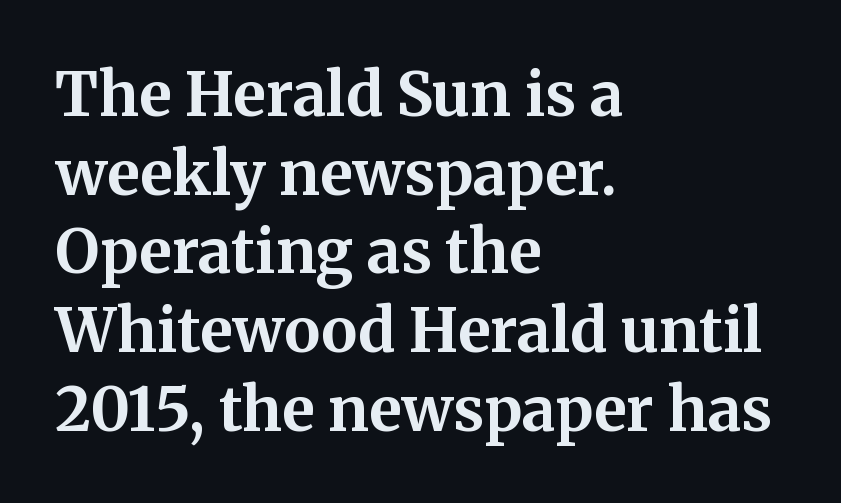
Q: Is the text bold? A: Yes.
Q: Is the text italic (slanted)? A: No, it is upright.
Q: Is the typeface a serif or a sans-serif typeface? A: Serif.
Q: Is the text underlined? A: No.
Q: How is the paragraph aligned? A: Left-aligned.
Q: Is the spacing between letters normal or unusually wide? A: Normal.
Q: Is the spacing between lines tight, normal or loose? A: Normal.
Q: Width (condensed, normal, or wide)? A: Normal.
Q: Stroke contrast? A: Medium.
Q: x-height? A: Medium.
Q: Monospaced? A: No.
